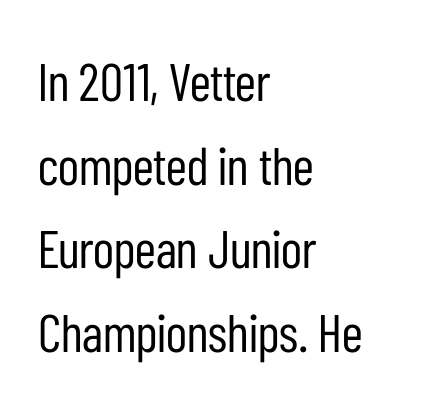
Q: Is the text bold? A: No.
Q: Is the text italic (slanted)? A: No, it is upright.
Q: Is the typeface a serif or a sans-serif typeface? A: Sans-serif.
Q: Is the text underlined? A: No.
Q: How is the paragraph aligned? A: Left-aligned.
Q: Is the spacing between letters normal or unusually wide? A: Normal.
Q: Is the spacing between lines tight, normal or loose? A: Normal.
Q: Width (condensed, normal, or wide)? A: Condensed.
Q: Stroke contrast? A: Low.
Q: x-height? A: Medium.
Q: Monospaced? A: No.
